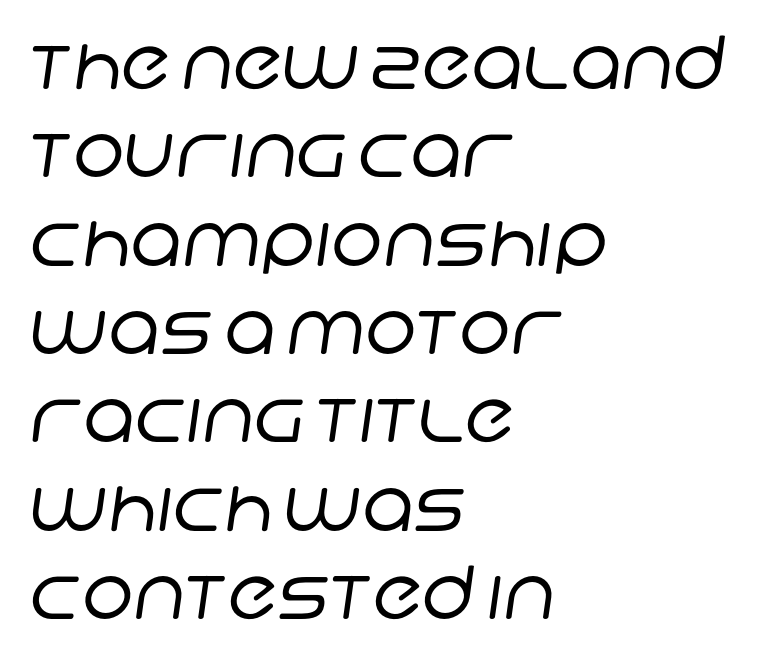
{"serif": "no", "bold": "no", "weight": "regular", "width": "normal", "stroke_contrast": "low", "x_height": "large", "monospaced": "no", "underline": "no", "align": "left", "line_spacing_ratio": 1.21, "letter_spacing": "normal", "letter_spacing_em": 0.0, "glyph_px": 73}
